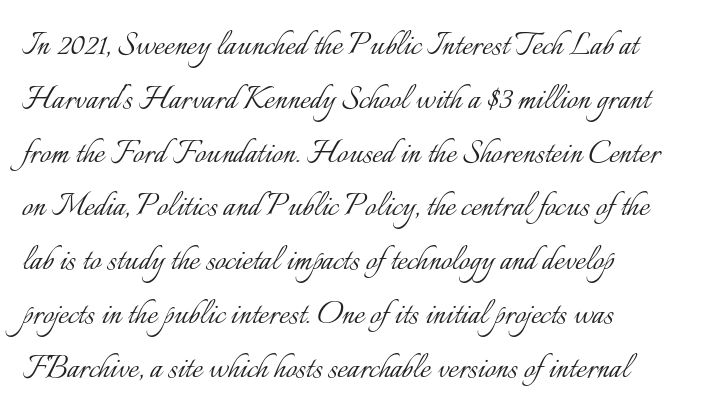
Q: Is the text bold? A: No.
Q: Is the text italic (slanted)? A: Yes.
Q: Is the text underlined? A: No.
Q: How is the paragraph aligned? A: Left-aligned.
Q: Is the spacing between letters normal or unusually wide? A: Normal.
Q: Is the spacing between lines tight, normal or loose? A: Normal.
Q: Width (condensed, normal, or wide)? A: Normal.
Q: Stroke contrast? A: Low.
Q: x-height? A: Small.
Q: Monospaced? A: No.
